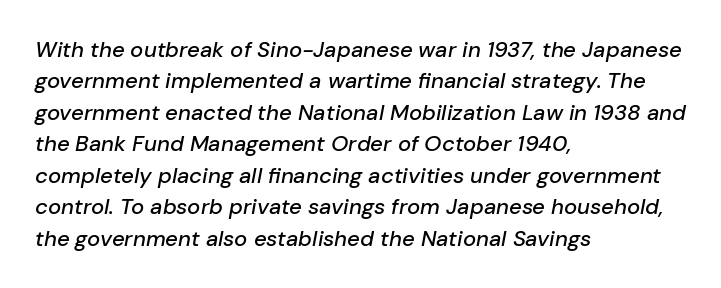
{"italic": "yes", "lean": "right", "slant_degrees": 10, "underline": "no", "align": "left", "line_spacing": "normal", "line_spacing_ratio": 1.43, "letter_spacing": "normal", "letter_spacing_em": 0.0, "glyph_px": 22}
